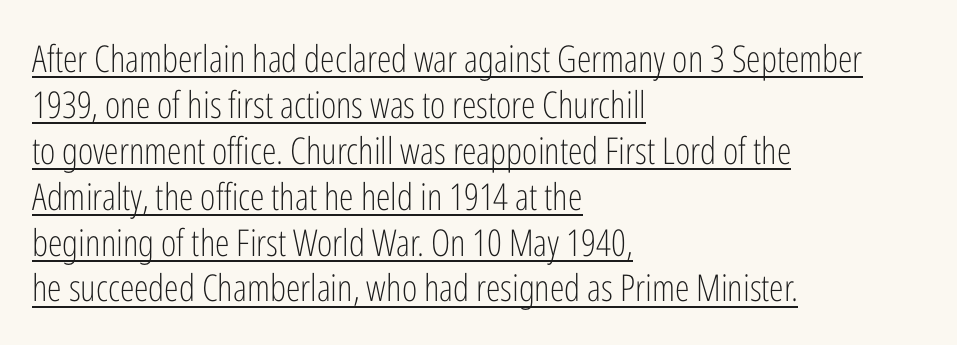
{"serif": "no", "italic": "no", "bold": "no", "weight": "light", "width": "condensed", "stroke_contrast": "low", "x_height": "medium", "monospaced": "no", "underline": "yes", "align": "left", "line_spacing_ratio": 1.24, "letter_spacing": "normal", "letter_spacing_em": 0.0, "glyph_px": 37}
